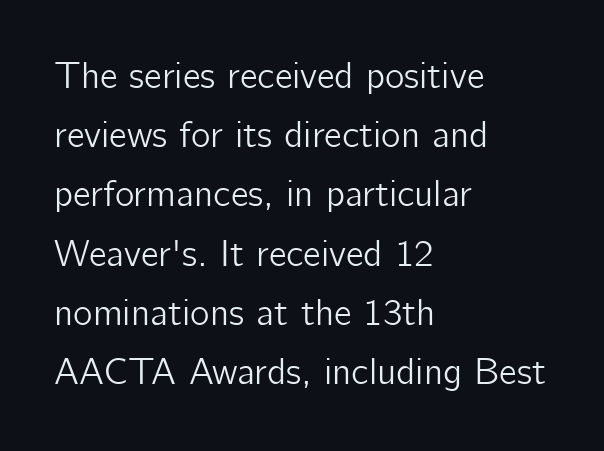
{"serif": "no", "italic": "no", "width": "normal", "stroke_contrast": "low", "x_height": "medium", "monospaced": "no", "underline": "no", "align": "left", "line_spacing": "normal", "line_spacing_ratio": 1.6, "letter_spacing": "normal", "letter_spacing_em": 0.0, "glyph_px": 37}
